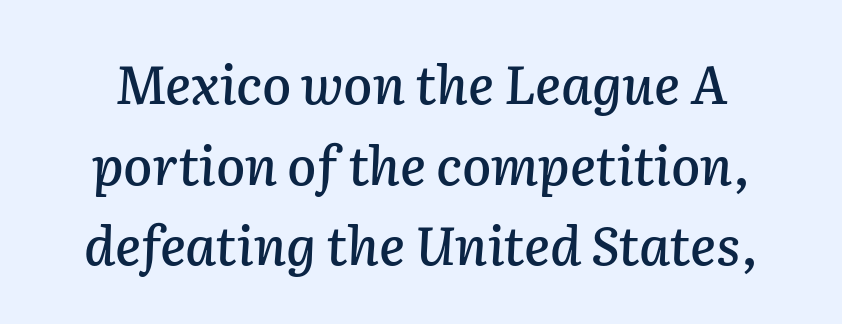
Q: Is the text italic (slanted)? A: Yes, it leans right by about 2 degrees.
Q: Is the text underlined? A: No.
Q: Is the spacing between letters normal or unusually wide? A: Normal.
Q: Is the spacing between lines tight, normal or loose? A: Normal.
Q: Width (condensed, normal, or wide)? A: Normal.
Q: Stroke contrast? A: Low.
Q: x-height? A: Medium.
Q: Monospaced? A: No.
